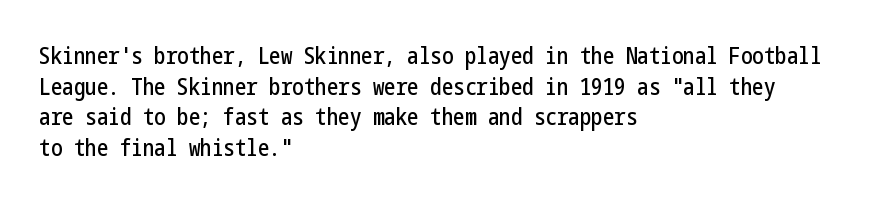
A typesetter would call this leading conventional body-copy spacing. No italicization has been applied; the sample stays upright. Tracking value appears to be zero — textbook default spacing. Short and long lines alike share a common starting point at left. Decoration check: the copy has no underline.
